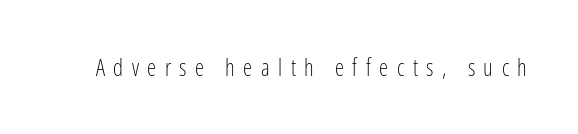
The letterforms stand isolated, each surrounded by extra space. Honestly, there is no underline to notice here at all. The font's upright variant was chosen for this text. The font sits on the lighter half of the weight spectrum, regular included.
